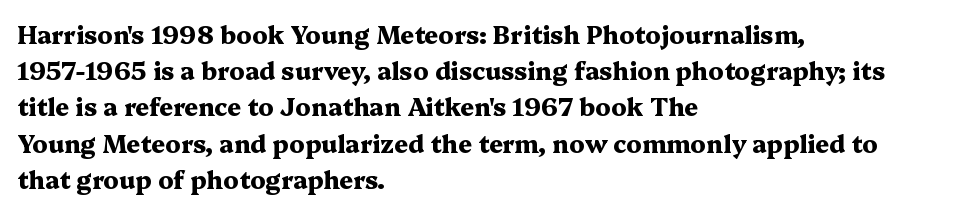
The vertical gap from one line to the next is medium. In terms of posture, this sample is upright. Look at the stroke-to-counter ratio: heavy, a bold. Clear beneath every line of the passage. Casual observation: everything's shoved over to the left. You could call the tracking neutral — neither tight nor loose.
